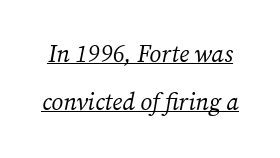
{"italic": "yes", "lean": "right", "slant_degrees": 12, "bold": "no", "underline": "yes", "line_spacing": "loose", "line_spacing_ratio": 2.0, "letter_spacing": "normal", "letter_spacing_em": 0.0, "glyph_px": 24}
